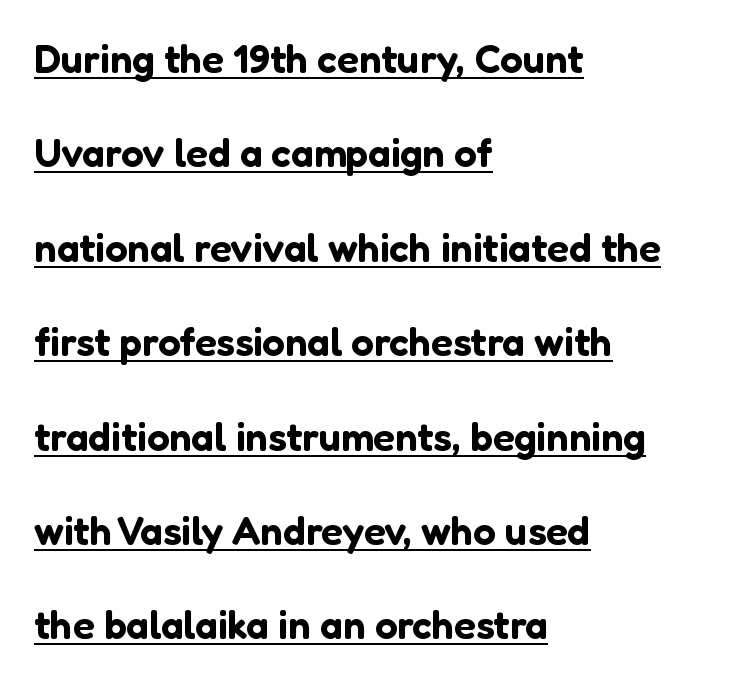
These lines are rendered in a variable-pitch font. Each line of the rendering has a horizontal stroke beneath the glyphs. Tracking value appears to be zero — textbook default spacing. Reading down the block, your eye returns to a fixed left position each line. This sample uses a sans-serif face. Compared with typical paragraphs, the rows here are farther apart.
